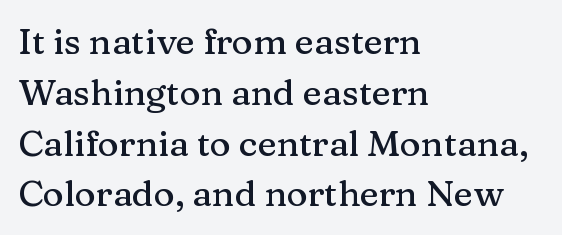
The horizontal fit of the characters is conventional and even. Does the leading feel generous? No, just average. Think of a printed novel: that variable character pitch is what you see here. The gap between lines stays unmarked. The rendering anchors every line to the left-hand side. If you drew a line through each stem, it would be perfectly vertical.
